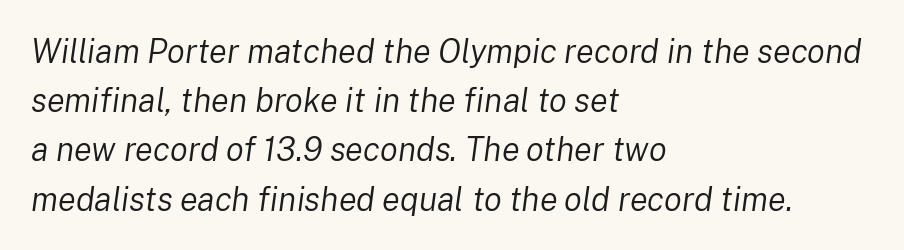
Q: Is the text bold? A: No.
Q: Is the text italic (slanted)? A: Yes, it leans right by about 8 degrees.
Q: Is the text underlined? A: No.
Q: How is the paragraph aligned? A: Left-aligned.
Q: Is the spacing between letters normal or unusually wide? A: Normal.
Q: Is the spacing between lines tight, normal or loose? A: Normal.
Q: Width (condensed, normal, or wide)? A: Normal.
Q: Stroke contrast? A: Low.
Q: x-height? A: Medium.
Q: Monospaced? A: No.
